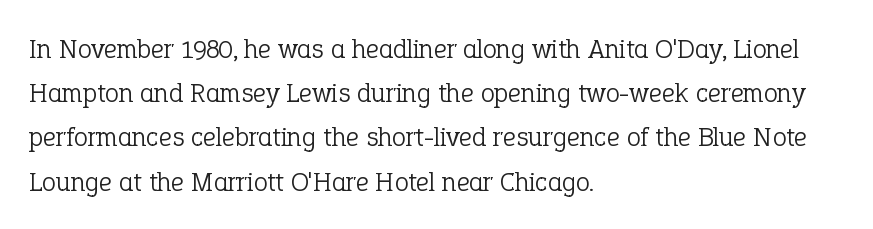
The block of text has a typical density, with ordinary space between rows. The characters display serif detailing at their extremities. Heaviness? Minimal to ordinary, like unemphasized prose. Default kerning and tracking; the words read as compact shapes.
